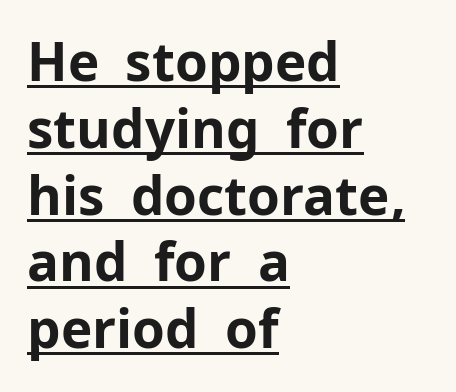
Horizontally, the lines are justified to the leading edge only. Proportional: the letters do not fall into vertical columns. Quick note: underline on. In terms of posture, this sample is upright.
